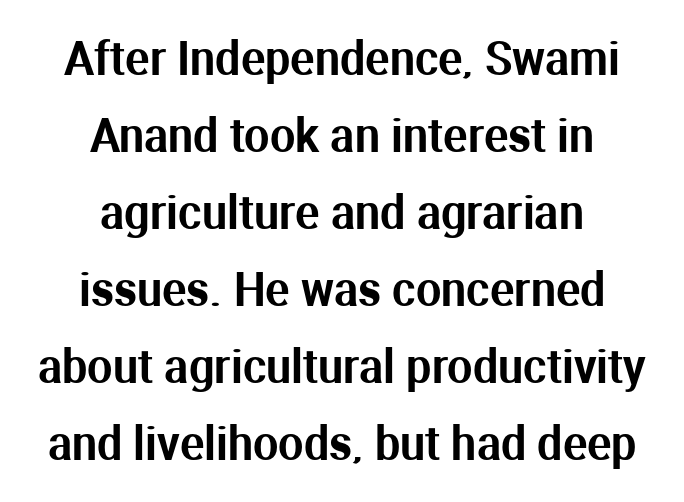
The image shows 45 px sans-serif type, upright; set centered, line spacing 1.71x, normal letter spacing, not underlined; medium stroke contrast and a medium x-height.
